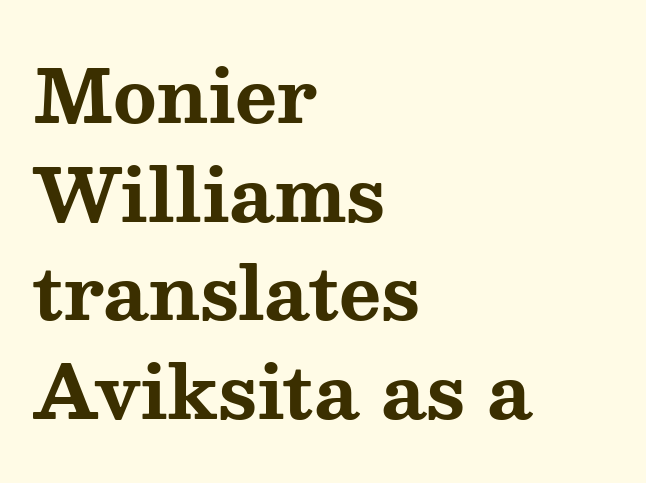
Q: Is the text bold? A: Yes.
Q: Is the text italic (slanted)? A: No, it is upright.
Q: Is the typeface a serif or a sans-serif typeface? A: Serif.
Q: Is the text underlined? A: No.
Q: How is the paragraph aligned? A: Left-aligned.
Q: Is the spacing between letters normal or unusually wide? A: Normal.
Q: Is the spacing between lines tight, normal or loose? A: Normal.
Q: Width (condensed, normal, or wide)? A: Wide.
Q: Stroke contrast? A: Medium.
Q: x-height? A: Medium.
Q: Monospaced? A: No.
